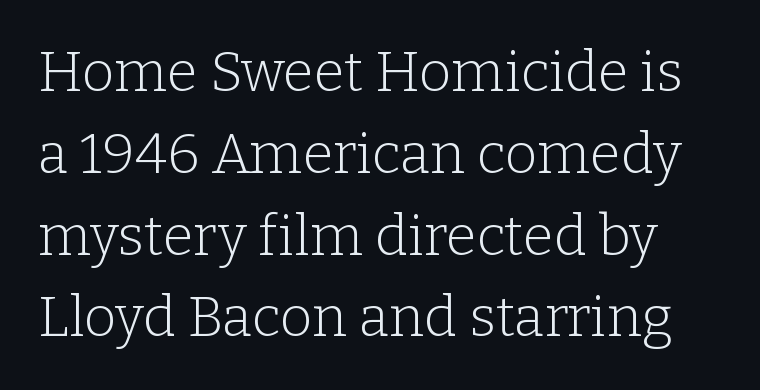
{"serif": "yes", "italic": "no", "bold": "no", "weight": "light", "width": "normal", "stroke_contrast": "low", "x_height": "medium", "monospaced": "no", "underline": "no", "line_spacing": "normal", "line_spacing_ratio": 1.46, "letter_spacing": "normal", "letter_spacing_em": 0.0, "glyph_px": 56}
